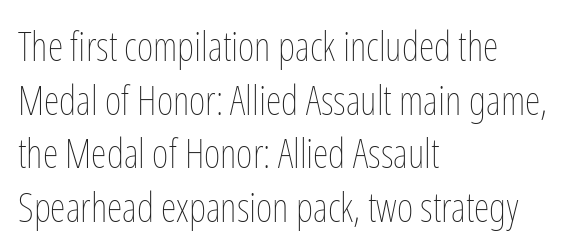
The image shows 40 px thin, condensed type, upright; set left-aligned, normal line spacing (1.34x), normal letter spacing, not underlined; low stroke contrast and a medium x-height.
